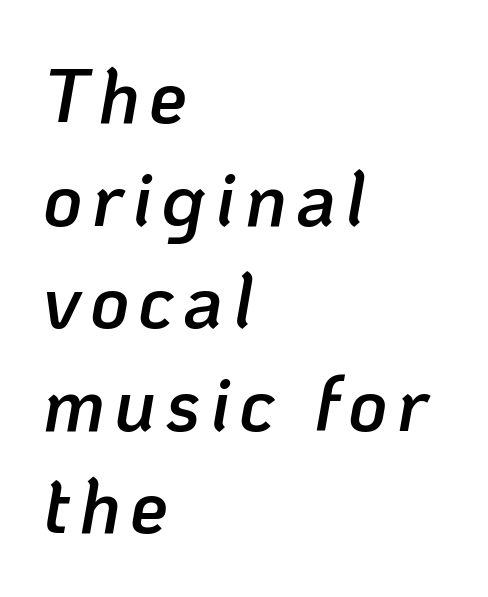
Varying glyph widths throughout — classic text-font behaviour. Rows of type keep a routine distance in the vertical direction. The strip under each line holds only bare page. These lines are set flush left with a ragged right edge.
